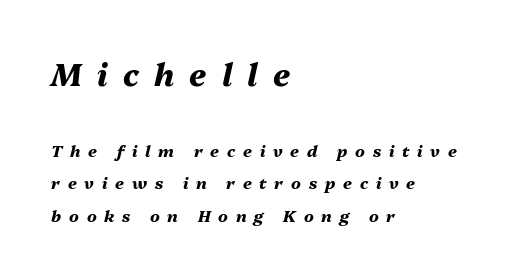
The image shows 31 px heavy type, italic (leaning right); set left-aligned, loose line spacing (2.03x), unusually wide letter spacing (+0.49 em), not underlined; the first (top) block is 1.94x larger; medium stroke contrast and a medium x-height.
